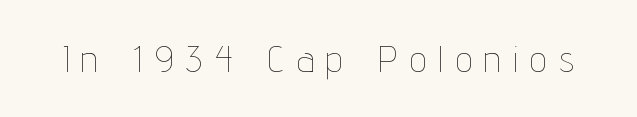
{"italic": "no", "bold": "no", "weight": "thin", "width": "condensed", "stroke_contrast": "low", "x_height": "medium", "monospaced": "no", "underline": "no", "letter_spacing": "wide", "letter_spacing_em": 0.35, "glyph_px": 37}
